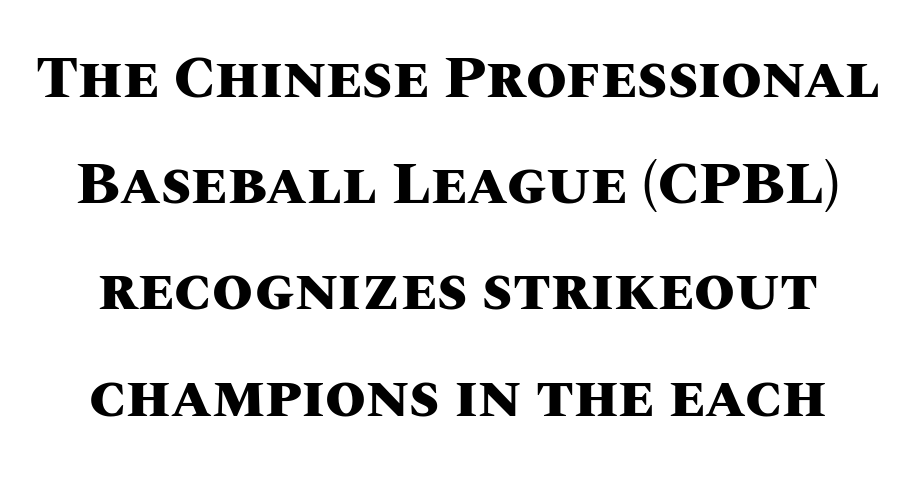
Q: Is the text bold? A: Yes.
Q: Is the text italic (slanted)? A: No, it is upright.
Q: Is the text underlined? A: No.
Q: Is the spacing between letters normal or unusually wide? A: Normal.
Q: Width (condensed, normal, or wide)? A: Normal.
Q: Stroke contrast? A: Medium.
Q: x-height? A: Large.
Q: Monospaced? A: No.
